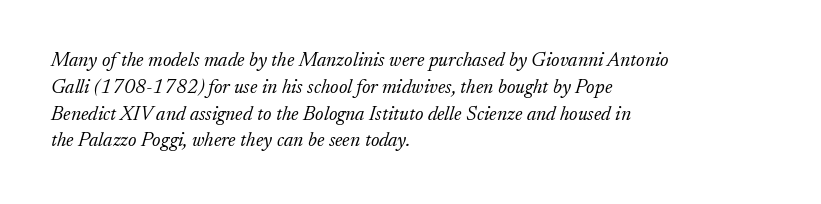
{"italic": "yes", "lean": "right", "slant_degrees": 17, "bold": "no", "underline": "no", "align": "left", "line_spacing": "normal", "line_spacing_ratio": 1.34, "letter_spacing": "normal", "letter_spacing_em": 0.0, "glyph_px": 20}
